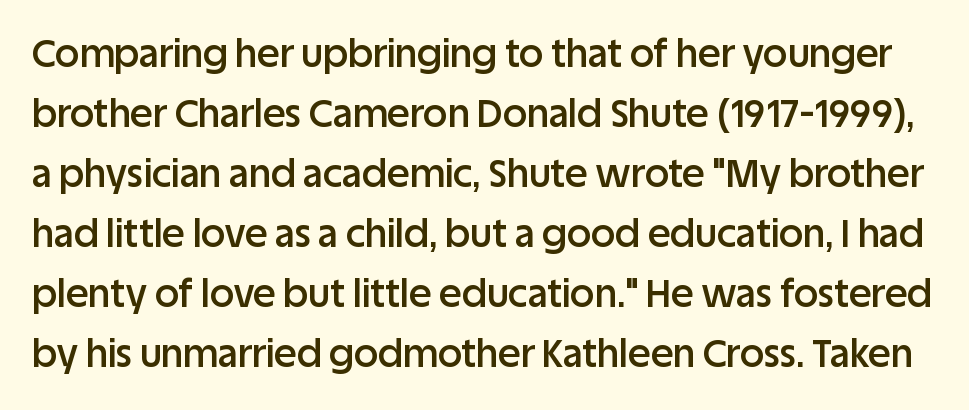
{"serif": "no", "italic": "no", "bold": "semi", "weight": "semibold", "width": "normal", "stroke_contrast": "low", "x_height": "large", "monospaced": "no", "underline": "no", "line_spacing": "normal", "line_spacing_ratio": 1.58, "letter_spacing": "normal", "letter_spacing_em": 0.0, "glyph_px": 38}
